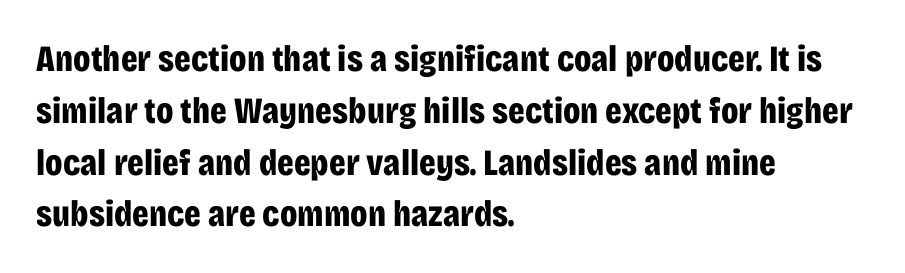
The image shows 37 px bold, condensed sans-serif type, upright; set left-aligned, normal line spacing (1.4x), normal letter spacing, not underlined; low stroke contrast and a large x-height.
